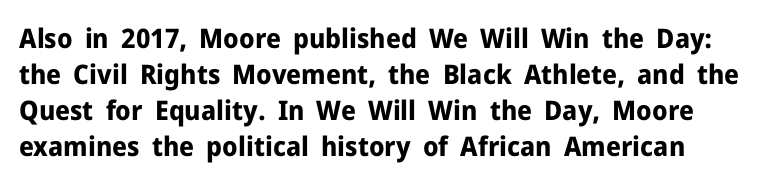
Q: Is the text bold? A: Yes.
Q: Is the text italic (slanted)? A: No, it is upright.
Q: Is the text underlined? A: No.
Q: How is the paragraph aligned? A: Left-aligned.
Q: Is the spacing between letters normal or unusually wide? A: Normal.
Q: Is the spacing between lines tight, normal or loose? A: Normal.
